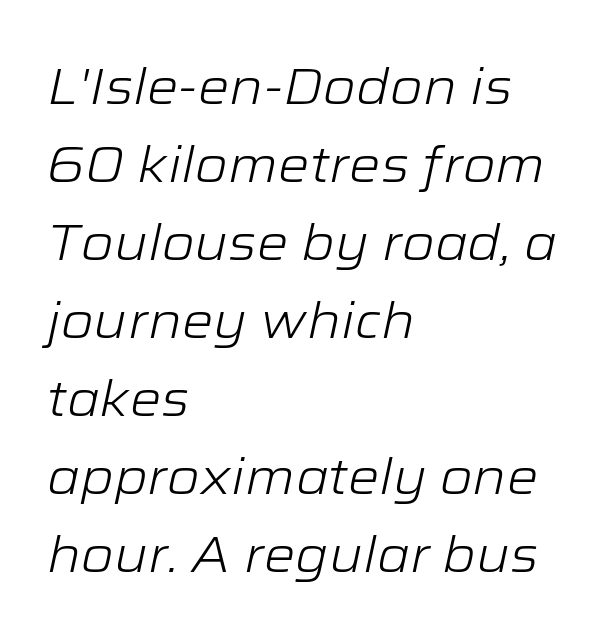
{"italic": "yes", "lean": "right", "slant_degrees": 12, "bold": "no", "weight": "light", "width": "wide", "stroke_contrast": "low", "x_height": "medium", "monospaced": "no", "underline": "no", "align": "left", "line_spacing": "normal", "line_spacing_ratio": 1.56, "letter_spacing": "normal", "letter_spacing_em": 0.0, "glyph_px": 50}
